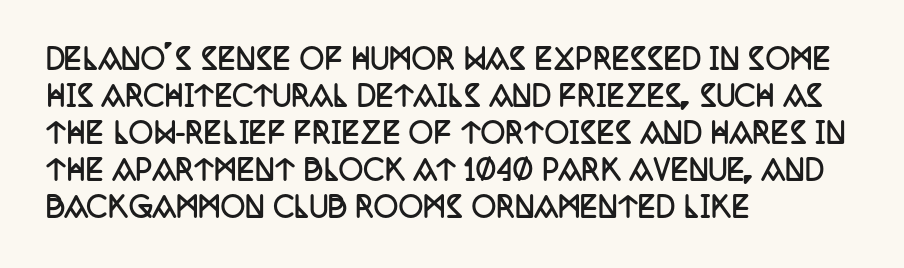
Every character sits straight up, as roman type does. Words appear dense and cohesive because spacing is normal. On the weight axis this lands at bold, roughly 700. In terms of leading, this rendering sits right in the middle.
